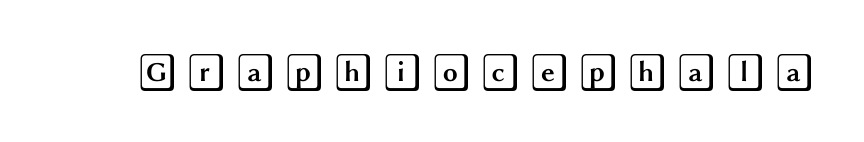
{"italic": "no", "width": "wide", "x_height": "large", "underline": "no", "glyph_px": 38}
